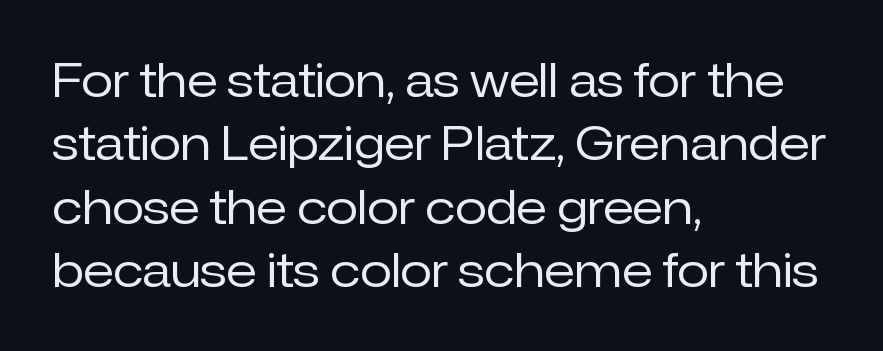
Q: Is the text bold? A: No.
Q: Is the text italic (slanted)? A: No, it is upright.
Q: Is the typeface a serif or a sans-serif typeface? A: Sans-serif.
Q: Is the text underlined? A: No.
Q: How is the paragraph aligned? A: Left-aligned.
Q: Is the spacing between letters normal or unusually wide? A: Normal.
Q: Is the spacing between lines tight, normal or loose? A: Normal.
Q: Width (condensed, normal, or wide)? A: Normal.
Q: Stroke contrast? A: Low.
Q: x-height? A: Medium.
Q: Monospaced? A: No.
